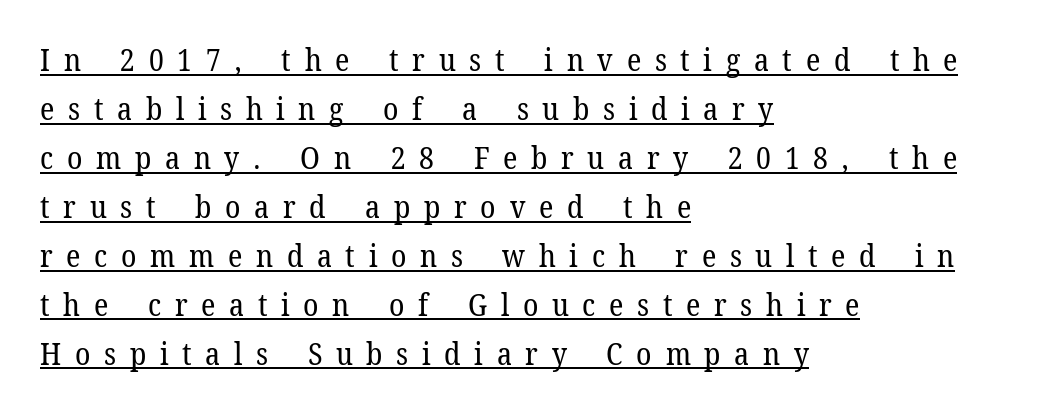
{"serif": "yes", "italic": "no", "bold": "no", "weight": "regular", "width": "normal", "stroke_contrast": "low", "x_height": "medium", "monospaced": "no", "underline": "yes", "align": "left", "line_spacing": "normal", "line_spacing_ratio": 1.58, "letter_spacing": "wide", "letter_spacing_em": 0.44, "glyph_px": 31}
